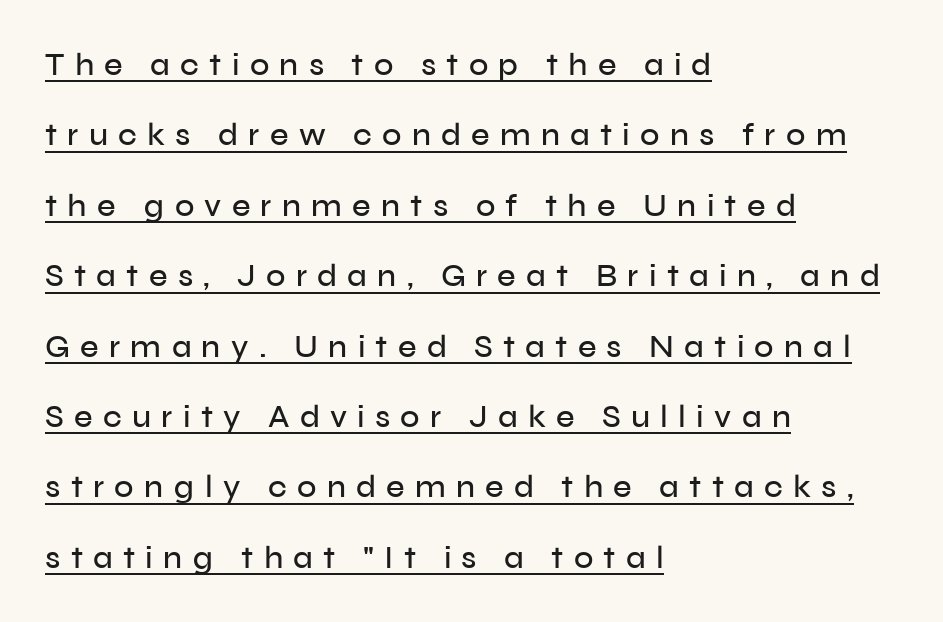
Q: Is the text italic (slanted)? A: No, it is upright.
Q: Is the typeface a serif or a sans-serif typeface? A: Sans-serif.
Q: Is the text underlined? A: Yes.
Q: How is the paragraph aligned? A: Left-aligned.
Q: Is the spacing between letters normal or unusually wide? A: Unusually wide.
Q: Is the spacing between lines tight, normal or loose? A: Loose.
Q: Width (condensed, normal, or wide)? A: Normal.
Q: Stroke contrast? A: Low.
Q: x-height? A: Medium.
Q: Monospaced? A: No.
